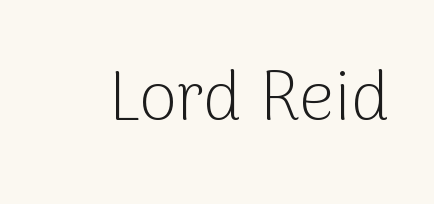
The image shows 69 px light sans-serif type, upright; set normal letter spacing, not underlined; low stroke contrast and a medium x-height.
